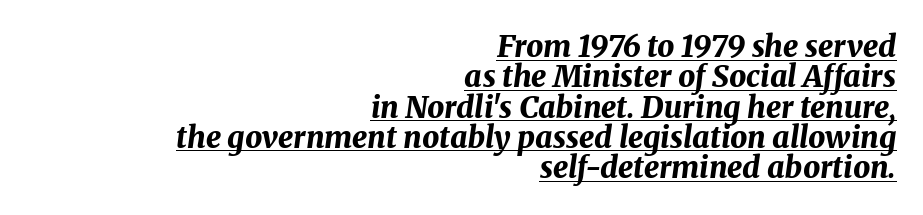
{"italic": "yes", "lean": "right", "slant_degrees": 8, "bold": "yes", "weight": "bold", "width": "normal", "stroke_contrast": "medium", "x_height": "medium", "monospaced": "no", "underline": "yes", "align": "right", "line_spacing": "tight", "line_spacing_ratio": 1.01, "letter_spacing": "normal", "letter_spacing_em": 0.0, "glyph_px": 30}
